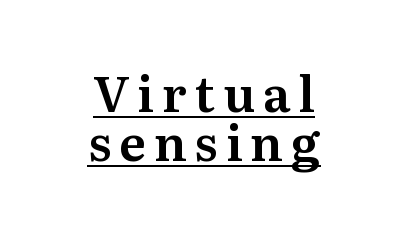
The rendering uses natural spacing where letterforms have individual widths. Vertically, the passage feels compressed, each row crowding the next. You can tell from the footed stems that serif type was used. The rendering uses the underline text-decoration. Both edges are ragged and mirror each other, which tells us the setting is centered.
